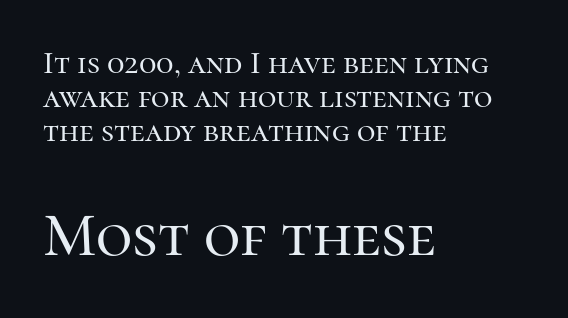
The image shows 63 px serif type, upright; set left-aligned, tight line spacing (1.07x), normal letter spacing, not underlined; the second (bottom) block is 1.97x larger; high stroke contrast and a medium x-height.
